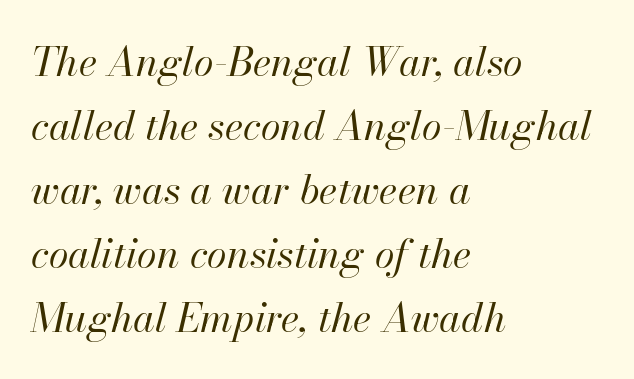
The image shows 40 px regular-weight type, italic (leaning right); set left-aligned, normal line spacing (1.6x), normal letter spacing, not underlined; high stroke contrast and a small x-height.
